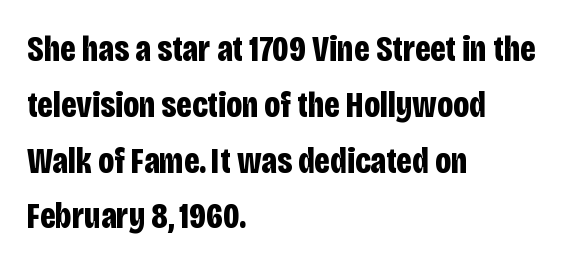
Q: Is the text bold? A: Yes.
Q: Is the text italic (slanted)? A: No, it is upright.
Q: Is the typeface a serif or a sans-serif typeface? A: Sans-serif.
Q: Is the text underlined? A: No.
Q: How is the paragraph aligned? A: Left-aligned.
Q: Is the spacing between letters normal or unusually wide? A: Normal.
Q: Is the spacing between lines tight, normal or loose? A: Normal.
Q: Width (condensed, normal, or wide)? A: Condensed.
Q: Stroke contrast? A: Low.
Q: x-height? A: Large.
Q: Monospaced? A: No.
